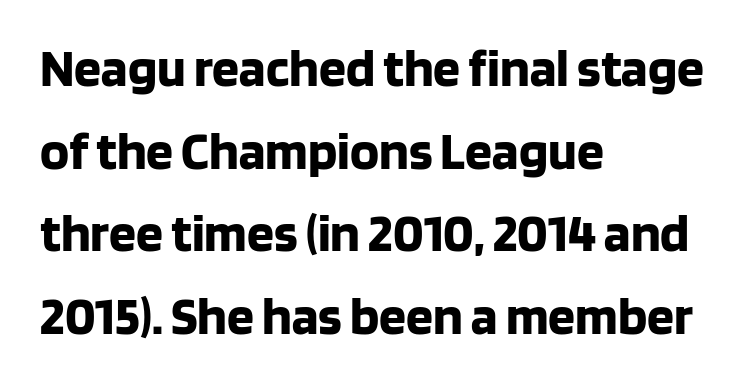
{"serif": "no", "italic": "no", "bold": "yes", "weight": "bold", "width": "normal", "stroke_contrast": "low", "x_height": "large", "monospaced": "no", "underline": "no", "align": "left", "line_spacing": "normal", "line_spacing_ratio": 1.53, "letter_spacing": "normal", "letter_spacing_em": 0.0, "glyph_px": 54}
